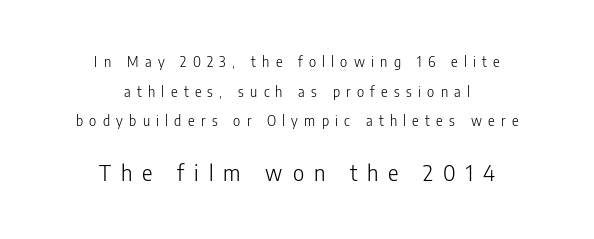
{"italic": "no", "bold": "no", "underline": "no", "align": "center", "line_spacing": "loose", "line_spacing_ratio": 2.11, "letter_spacing": "wide", "letter_spacing_em": 0.45, "larger_block": "second", "size_ratio": 1.57, "glyph_px": 22}
